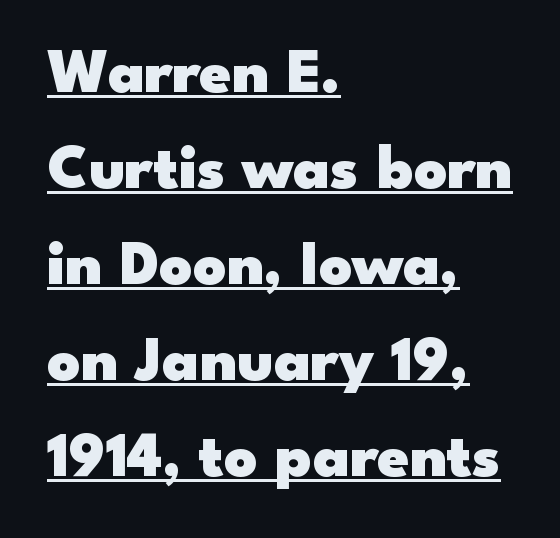
{"serif": "no", "italic": "no", "bold": "yes", "weight": "heavy", "width": "wide", "stroke_contrast": "low", "x_height": "small", "monospaced": "no", "underline": "yes", "align": "left", "line_spacing": "normal", "line_spacing_ratio": 1.5, "letter_spacing": "normal", "letter_spacing_em": 0.0, "glyph_px": 64}
